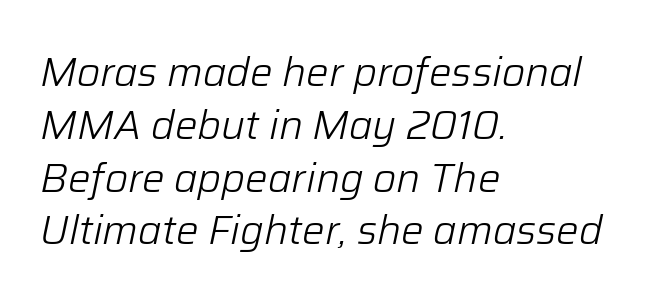
The image shows 40 px light type, italic (leaning right); set left-aligned, normal line spacing (1.32x), normal letter spacing, not underlined; low stroke contrast and a medium x-height.
